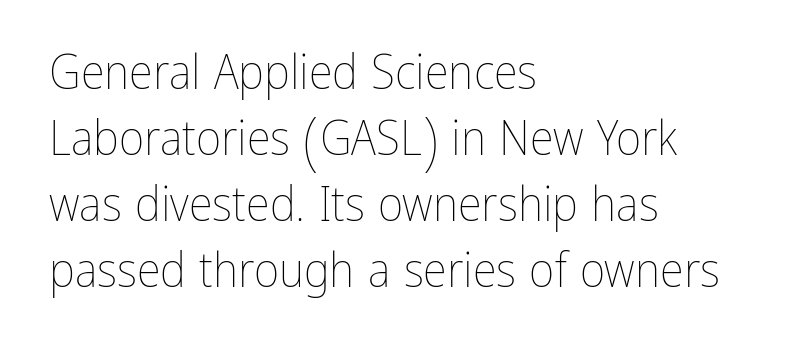
Q: Is the text bold? A: No.
Q: Is the text italic (slanted)? A: No, it is upright.
Q: Is the text underlined? A: No.
Q: How is the paragraph aligned? A: Left-aligned.
Q: Is the spacing between letters normal or unusually wide? A: Normal.
Q: Is the spacing between lines tight, normal or loose? A: Normal.
Q: Width (condensed, normal, or wide)? A: Condensed.
Q: Stroke contrast? A: Low.
Q: x-height? A: Medium.
Q: Monospaced? A: No.
